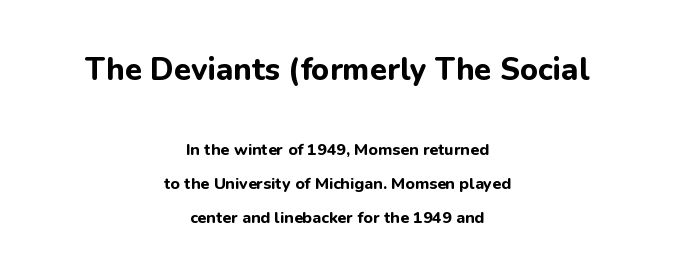
Baseline-to-baseline distance is far greater than the letter height. This layout puts the oversized block above and the modest block below. On the weight axis this lands at bold, roughly 700. This sample uses a sans-serif face. The passage is arranged like a title page — every line centered. The type is set solid horizontally, with unmodified tracking.
